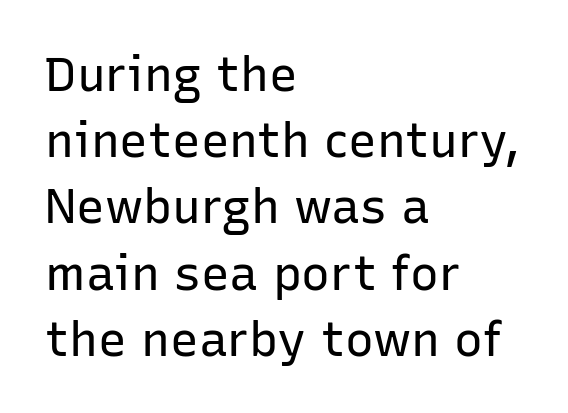
{"serif": "no", "italic": "no", "bold": "no", "weight": "regular", "width": "normal", "stroke_contrast": "low", "x_height": "medium", "monospaced": "no", "underline": "no", "align": "left", "line_spacing": "normal", "line_spacing_ratio": 1.38, "letter_spacing": "normal", "letter_spacing_em": 0.0, "glyph_px": 48}
